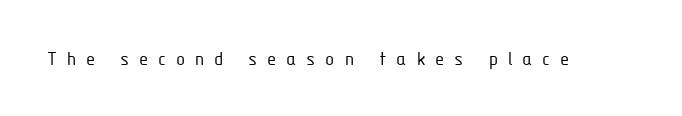
{"italic": "no", "bold": "no", "underline": "no", "letter_spacing": "wide", "letter_spacing_em": 0.47, "glyph_px": 21}
